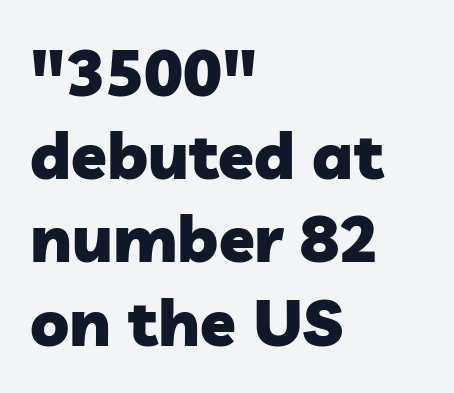
{"serif": "no", "bold": "yes", "weight": "heavy", "width": "normal", "stroke_contrast": "low", "x_height": "medium", "monospaced": "no", "underline": "no", "align": "left", "line_spacing": "normal", "line_spacing_ratio": 1.28, "letter_spacing": "normal", "letter_spacing_em": 0.0, "glyph_px": 65}
